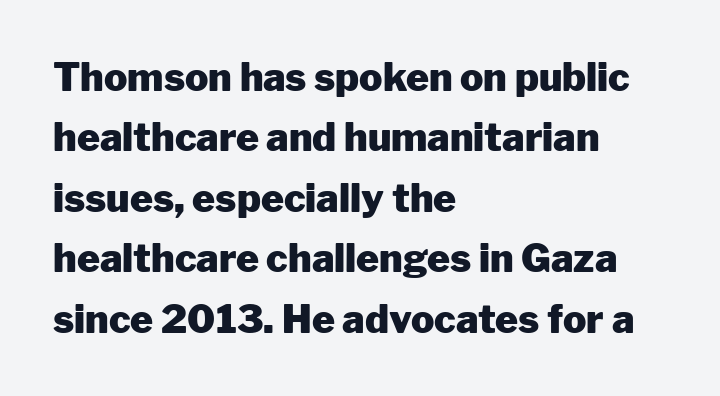
The image shows 39 px heavy sans-serif type, upright; set left-aligned, normal line spacing (1.55x), normal letter spacing, not underlined; low stroke contrast and a medium x-height.
